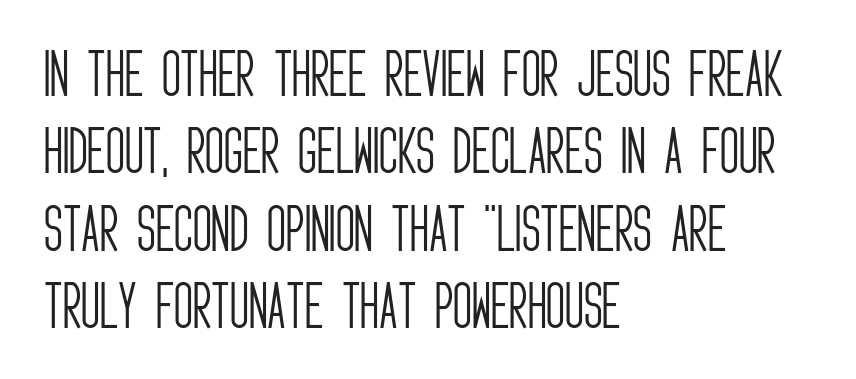
{"serif": "no", "italic": "no", "bold": "no", "weight": "light", "width": "condensed", "stroke_contrast": "low", "x_height": "large", "monospaced": "no", "underline": "no", "align": "left", "line_spacing": "normal", "line_spacing_ratio": 1.49, "letter_spacing": "normal", "letter_spacing_em": 0.0, "glyph_px": 52}
